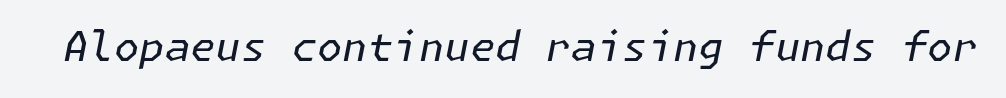
The image shows 41 px regular-weight type, italic (leaning right); set normal letter spacing, not underlined; low stroke contrast and a medium x-height.
